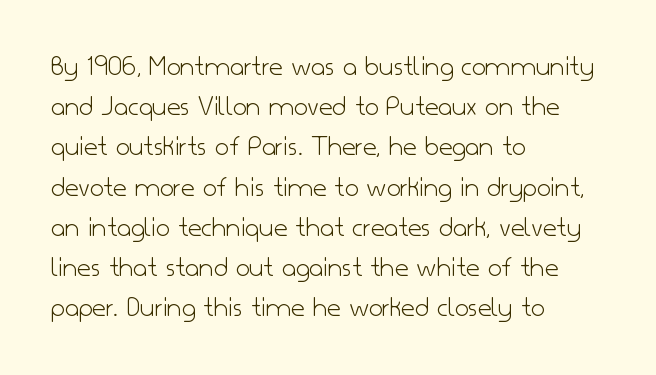
The image shows 30 px light sans-serif type, upright; set left-aligned, normal line spacing (1.34x), normal letter spacing, not underlined; low stroke contrast and a small x-height.
